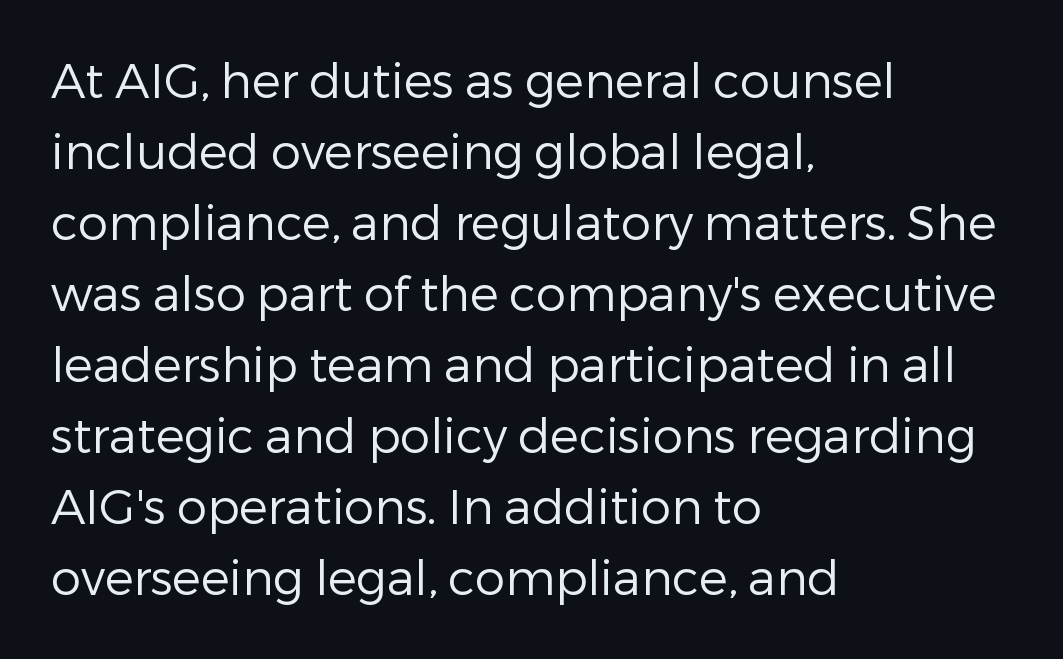
Q: Is the text bold? A: No.
Q: Is the text italic (slanted)? A: No, it is upright.
Q: Is the typeface a serif or a sans-serif typeface? A: Sans-serif.
Q: Is the text underlined? A: No.
Q: How is the paragraph aligned? A: Left-aligned.
Q: Is the spacing between letters normal or unusually wide? A: Normal.
Q: Is the spacing between lines tight, normal or loose? A: Normal.
Q: Width (condensed, normal, or wide)? A: Normal.
Q: Stroke contrast? A: Low.
Q: x-height? A: Medium.
Q: Monospaced? A: No.
